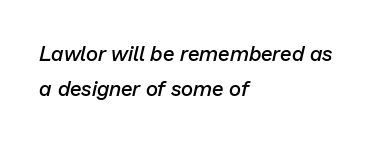
{"italic": "yes", "lean": "right", "slant_degrees": 13, "bold": "semi", "underline": "no", "align": "left", "line_spacing": "normal", "line_spacing_ratio": 1.67, "letter_spacing": "normal", "letter_spacing_em": 0.0, "glyph_px": 21}
